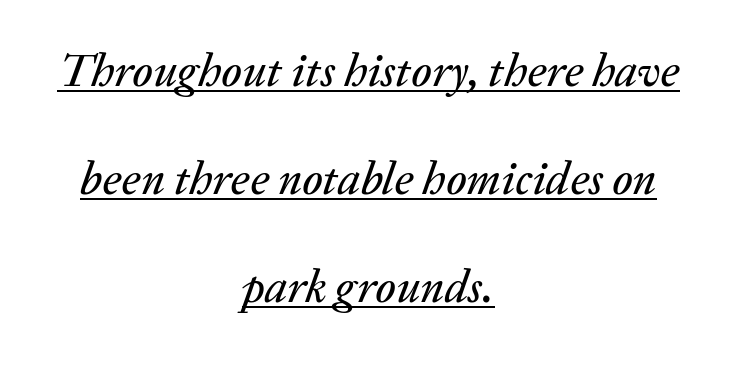
{"italic": "yes", "lean": "right", "slant_degrees": 20, "width": "normal", "stroke_contrast": "low", "x_height": "medium", "monospaced": "no", "underline": "yes", "align": "center", "line_spacing": "loose", "line_spacing_ratio": 2.35, "letter_spacing": "normal", "letter_spacing_em": 0.0, "glyph_px": 46}
